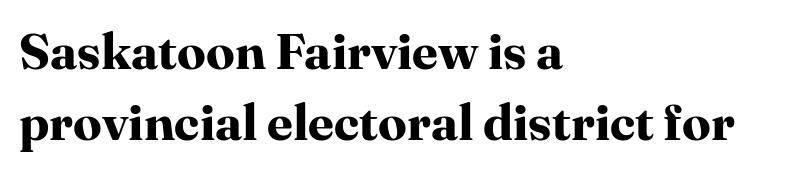
Q: Is the text bold? A: Yes.
Q: Is the text italic (slanted)? A: No, it is upright.
Q: Is the typeface a serif or a sans-serif typeface? A: Serif.
Q: Is the text underlined? A: No.
Q: How is the paragraph aligned? A: Left-aligned.
Q: Is the spacing between letters normal or unusually wide? A: Normal.
Q: Is the spacing between lines tight, normal or loose? A: Normal.
Q: Width (condensed, normal, or wide)? A: Normal.
Q: Stroke contrast? A: High.
Q: x-height? A: Medium.
Q: Monospaced? A: No.
